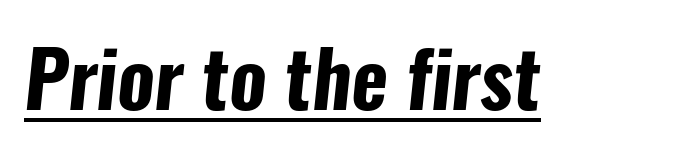
The image shows 78 px bold, condensed sans-serif type; set normal letter spacing, underlined; low stroke contrast and a medium x-height.
